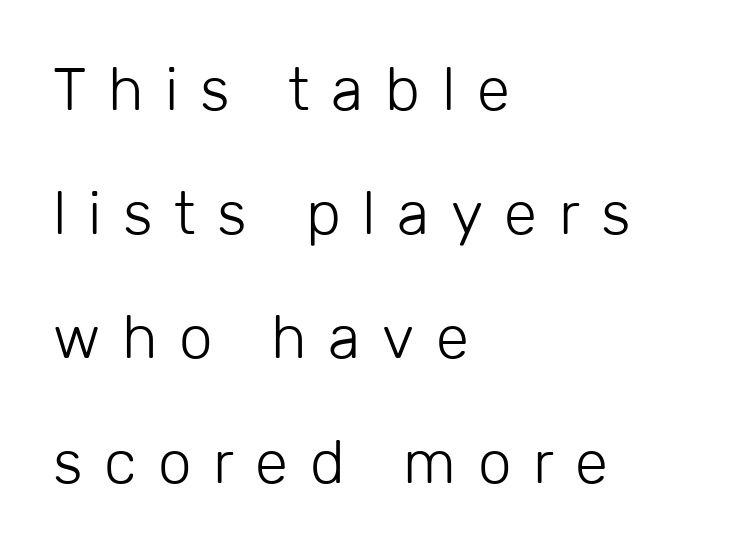
A quiet, ordinary-to-light weight characterises the typeface. A typesetter would call this heavily tracked-out type. This is sans-serif lettering, the kind often seen on screens and signage. Quick note: underline off. Summary of vertical rhythm: relaxed, with wide interline spacing. The rendering uses natural spacing where letterforms have individual widths.
